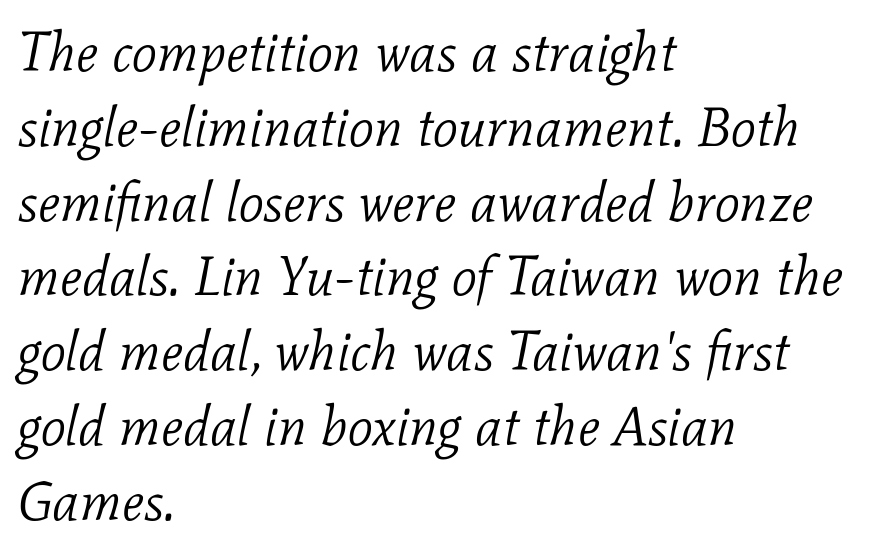
{"serif": "yes", "italic": "yes", "lean": "right", "slant_degrees": 11, "bold": "no", "weight": "light", "width": "normal", "stroke_contrast": "low", "x_height": "medium", "monospaced": "no", "underline": "no", "align": "left", "line_spacing": "normal", "line_spacing_ratio": 1.36, "letter_spacing": "normal", "letter_spacing_em": 0.0, "glyph_px": 55}
